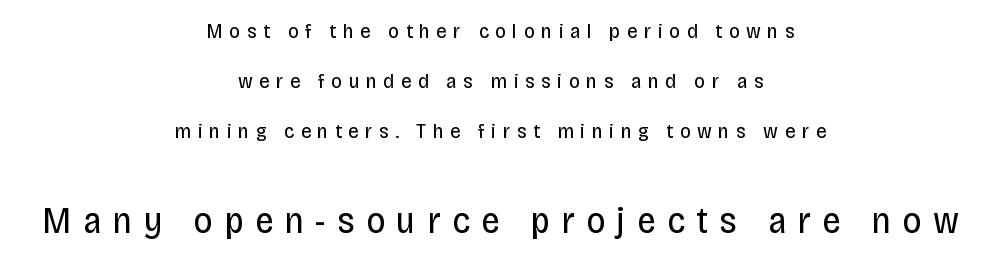
Q: Is the text bold? A: No.
Q: Is the text italic (slanted)? A: No, it is upright.
Q: Is the typeface a serif or a sans-serif typeface? A: Sans-serif.
Q: Is the text underlined? A: No.
Q: How is the paragraph aligned? A: Centered.
Q: Is the spacing between letters normal or unusually wide? A: Unusually wide.
Q: Is the spacing between lines tight, normal or loose? A: Loose.
Q: Which block of text is set in a larger size, the first (top) or the second (bottom)? A: The second (bottom) one.
Q: Width (condensed, normal, or wide)? A: Condensed.
Q: Stroke contrast? A: Low.
Q: x-height? A: Large.
Q: Monospaced? A: No.
